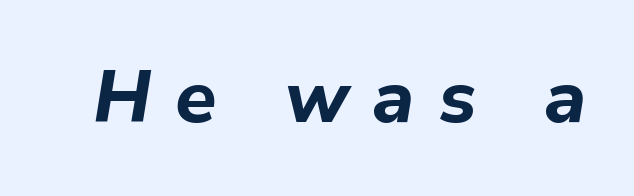
{"italic": "yes", "lean": "right", "slant_degrees": 9, "bold": "yes", "weight": "bold", "width": "normal", "stroke_contrast": "low", "x_height": "medium", "monospaced": "no", "underline": "no", "letter_spacing": "wide", "letter_spacing_em": 0.32, "glyph_px": 74}
